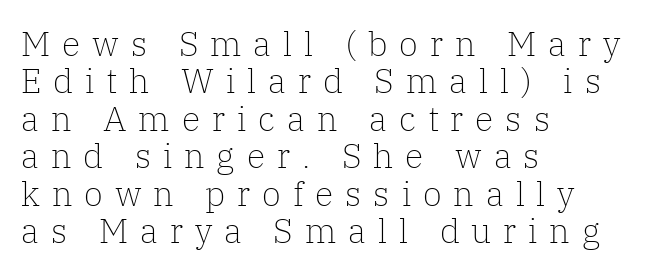
Q: Is the text bold? A: No.
Q: Is the text italic (slanted)? A: No, it is upright.
Q: Is the typeface a serif or a sans-serif typeface? A: Serif.
Q: Is the text underlined? A: No.
Q: How is the paragraph aligned? A: Left-aligned.
Q: Is the spacing between letters normal or unusually wide? A: Unusually wide.
Q: Is the spacing between lines tight, normal or loose? A: Tight.
Q: Width (condensed, normal, or wide)? A: Normal.
Q: Stroke contrast? A: Low.
Q: x-height? A: Medium.
Q: Monospaced? A: No.
